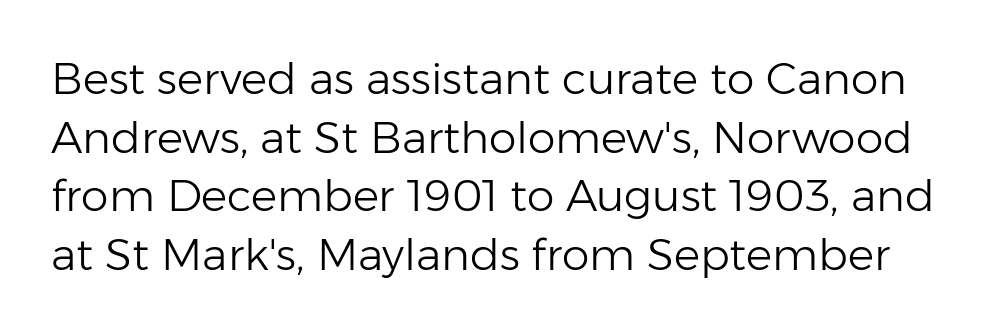
{"serif": "no", "italic": "no", "bold": "no", "weight": "light", "width": "normal", "stroke_contrast": "low", "x_height": "medium", "monospaced": "no", "underline": "no", "line_spacing": "normal", "line_spacing_ratio": 1.33, "letter_spacing": "normal", "letter_spacing_em": 0.0, "glyph_px": 44}
